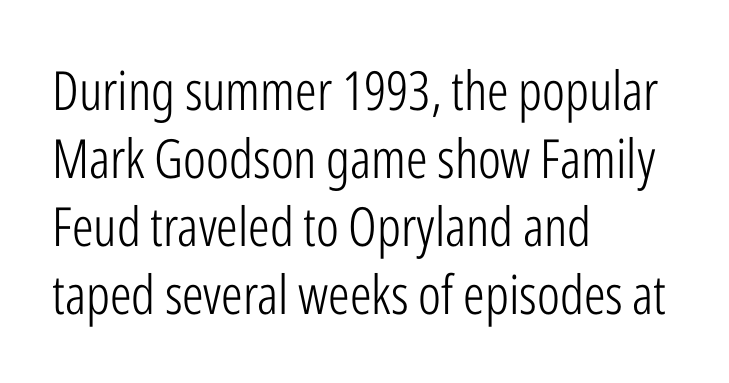
Unlike italic type, these characters show no tilt at all. The area under the type is left untouched. Words appear dense and cohesive because spacing is normal. The typesetting does not lean heavy: it is not bold. Think of a printed novel: that variable character pitch is what you see here. Short and long lines alike share a common starting point at left.
